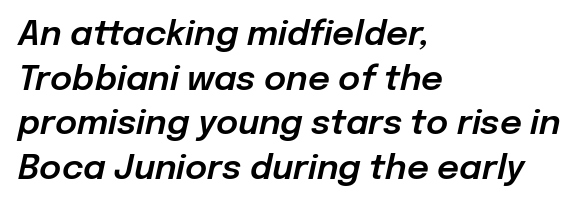
{"italic": "yes", "lean": "right", "slant_degrees": 12, "width": "normal", "stroke_contrast": "low", "x_height": "medium", "monospaced": "no", "underline": "no", "align": "left", "line_spacing": "normal", "line_spacing_ratio": 1.31, "letter_spacing": "normal", "letter_spacing_em": 0.0, "glyph_px": 34}
